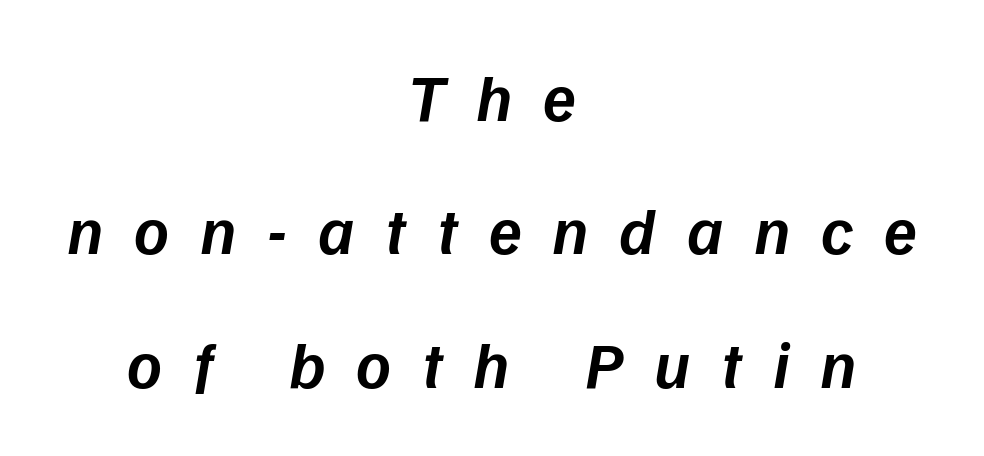
Q: Is the text bold? A: Semi-bold.
Q: Is the text italic (slanted)? A: Yes, it leans right by about 9 degrees.
Q: Is the text underlined? A: No.
Q: How is the paragraph aligned? A: Centered.
Q: Is the spacing between letters normal or unusually wide? A: Unusually wide.
Q: Is the spacing between lines tight, normal or loose? A: Loose.
Q: Width (condensed, normal, or wide)? A: Normal.
Q: Stroke contrast? A: Low.
Q: x-height? A: Medium.
Q: Monospaced? A: No.
